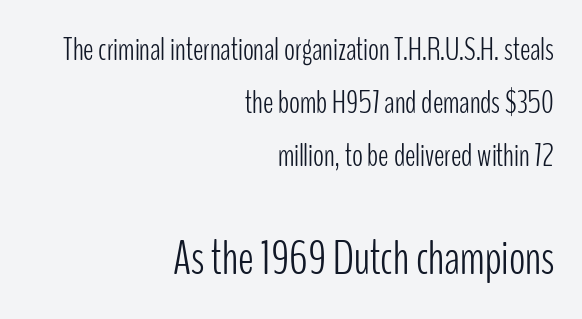
{"serif": "no", "italic": "no", "bold": "no", "weight": "light", "width": "condensed", "stroke_contrast": "low", "x_height": "medium", "monospaced": "no", "underline": "no", "align": "right", "line_spacing": "normal", "line_spacing_ratio": 1.66, "letter_spacing": "normal", "letter_spacing_em": 0.0, "larger_block": "second", "size_ratio": 1.5, "glyph_px": 48}
